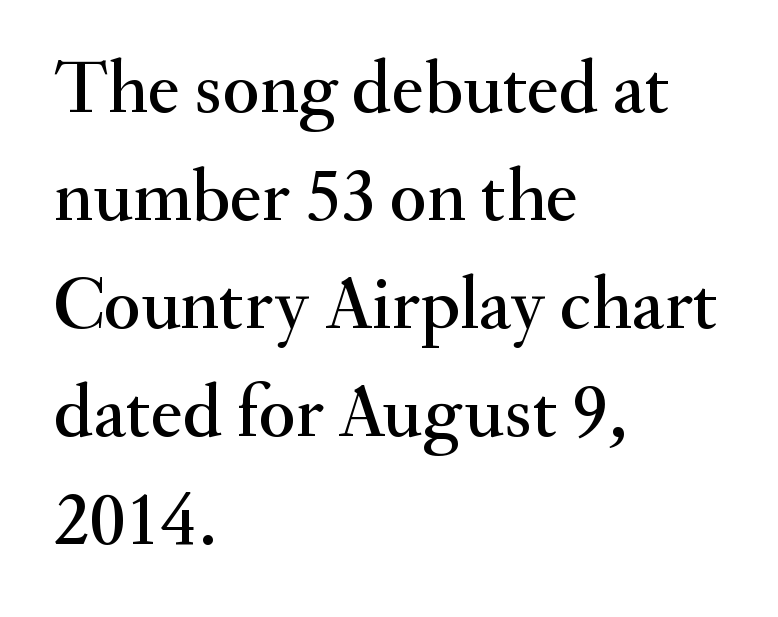
Q: Is the text italic (slanted)? A: No, it is upright.
Q: Is the typeface a serif or a sans-serif typeface? A: Serif.
Q: Is the text underlined? A: No.
Q: How is the paragraph aligned? A: Left-aligned.
Q: Is the spacing between letters normal or unusually wide? A: Normal.
Q: Is the spacing between lines tight, normal or loose? A: Normal.
Q: Width (condensed, normal, or wide)? A: Normal.
Q: Stroke contrast? A: Medium.
Q: x-height? A: Small.
Q: Monospaced? A: No.
